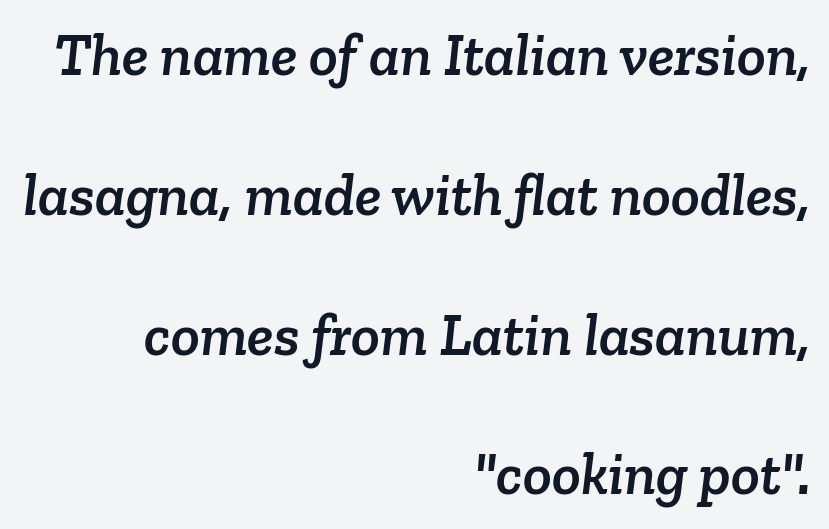
The image shows 60 px serif type; set right-aligned, loose line spacing (2.33x), normal letter spacing, not underlined; low stroke contrast and a medium x-height.
